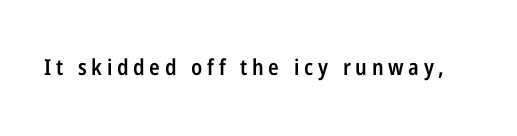
Q: Is the text bold? A: Semi-bold.
Q: Is the text italic (slanted)? A: No, it is upright.
Q: Is the text underlined? A: No.
Q: Is the spacing between letters normal or unusually wide? A: Unusually wide.
